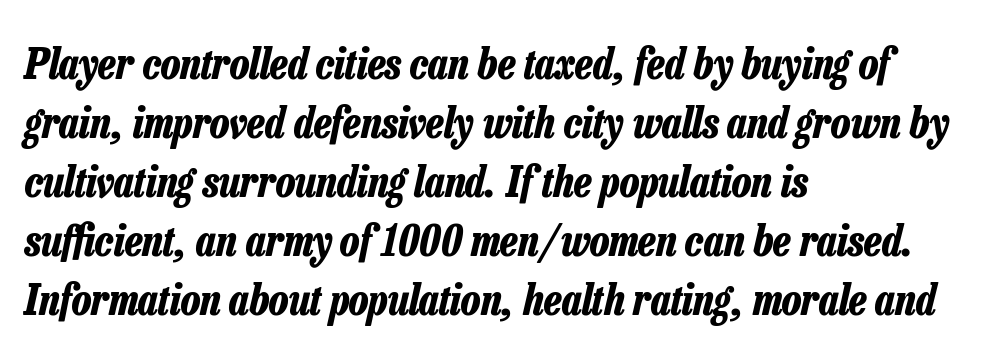
Q: Is the text bold? A: Yes.
Q: Is the text italic (slanted)? A: Yes, it leans right by about 13 degrees.
Q: Is the text underlined? A: No.
Q: How is the paragraph aligned? A: Left-aligned.
Q: Is the spacing between letters normal or unusually wide? A: Normal.
Q: Is the spacing between lines tight, normal or loose? A: Normal.
Q: Width (condensed, normal, or wide)? A: Condensed.
Q: Stroke contrast? A: Low.
Q: x-height? A: Medium.
Q: Monospaced? A: No.
